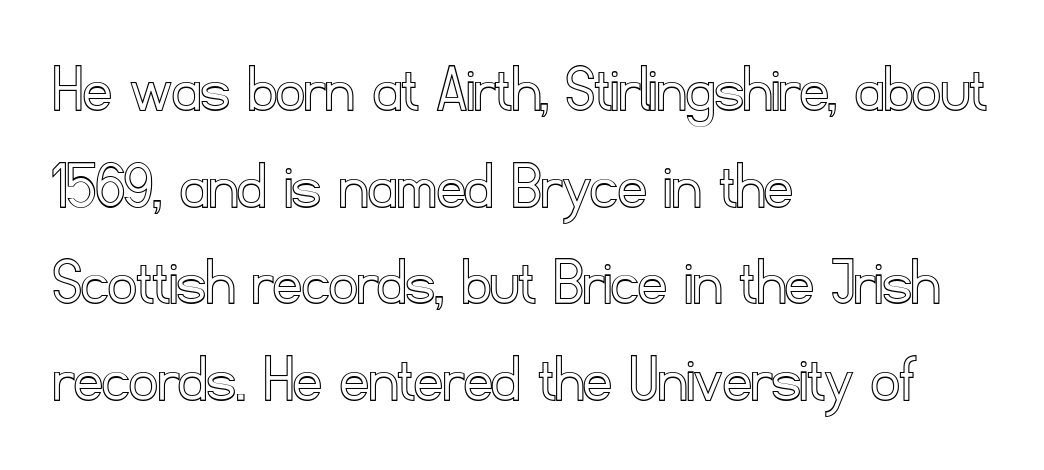
The image shows 70 px text type, upright; set left-aligned, normal line spacing (1.38x), normal letter spacing, not underlined; a small x-height.
